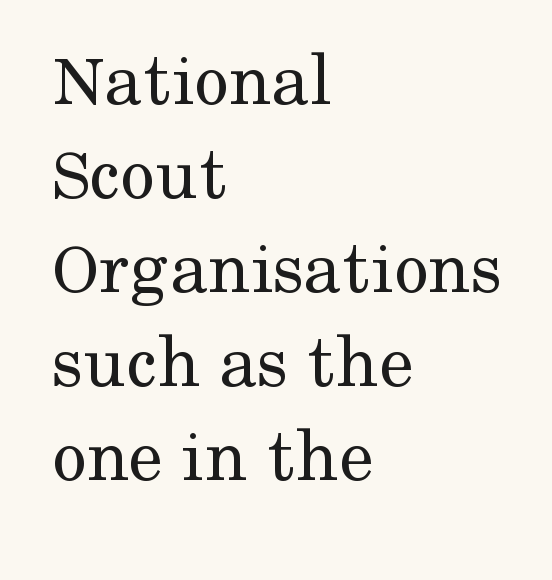
Q: Is the text bold? A: No.
Q: Is the text italic (slanted)? A: No, it is upright.
Q: Is the typeface a serif or a sans-serif typeface? A: Serif.
Q: Is the text underlined? A: No.
Q: How is the paragraph aligned? A: Left-aligned.
Q: Is the spacing between letters normal or unusually wide? A: Normal.
Q: Width (condensed, normal, or wide)? A: Normal.
Q: Stroke contrast? A: Medium.
Q: x-height? A: Medium.
Q: Monospaced? A: No.
